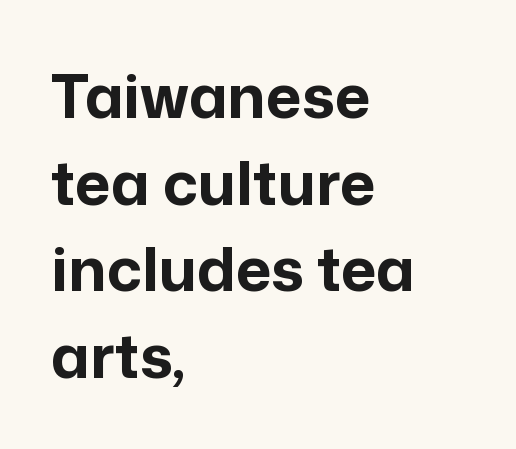
The image shows 61 px bold sans-serif type, upright; set left-aligned, normal line spacing (1.42x), normal letter spacing, not underlined; low stroke contrast and a medium x-height.
